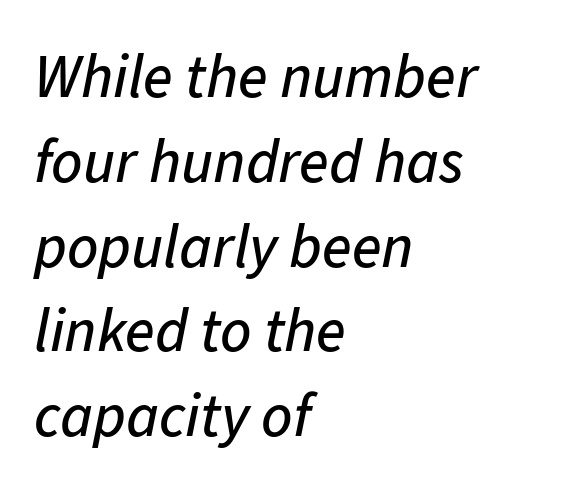
Q: Is the text italic (slanted)? A: Yes, it leans right by about 11 degrees.
Q: Is the text underlined? A: No.
Q: How is the paragraph aligned? A: Left-aligned.
Q: Is the spacing between letters normal or unusually wide? A: Normal.
Q: Is the spacing between lines tight, normal or loose? A: Normal.
Q: Width (condensed, normal, or wide)? A: Normal.
Q: Stroke contrast? A: Low.
Q: x-height? A: Medium.
Q: Monospaced? A: No.
